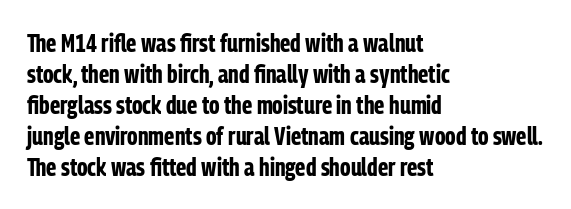
Q: Is the text bold? A: Yes.
Q: Is the text italic (slanted)? A: No, it is upright.
Q: Is the text underlined? A: No.
Q: How is the paragraph aligned? A: Left-aligned.
Q: Is the spacing between letters normal or unusually wide? A: Normal.
